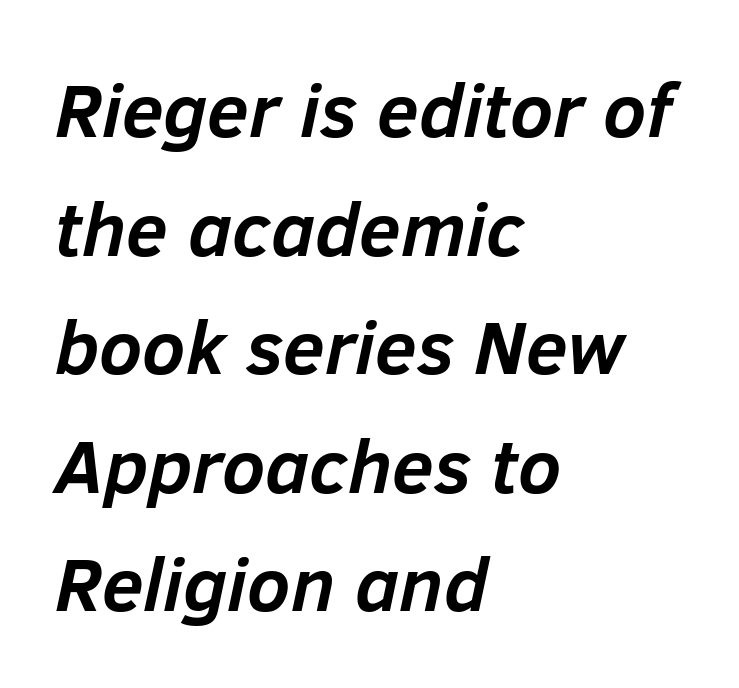
Q: Is the text bold? A: Yes.
Q: Is the text italic (slanted)? A: Yes, it leans right by about 12 degrees.
Q: Is the text underlined? A: No.
Q: How is the paragraph aligned? A: Left-aligned.
Q: Is the spacing between letters normal or unusually wide? A: Normal.
Q: Is the spacing between lines tight, normal or loose? A: Normal.
Q: Width (condensed, normal, or wide)? A: Normal.
Q: Stroke contrast? A: Low.
Q: x-height? A: Medium.
Q: Monospaced? A: No.
